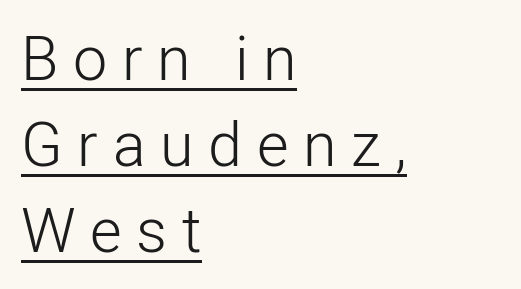
{"serif": "no", "italic": "no", "bold": "no", "weight": "light", "width": "normal", "stroke_contrast": "low", "x_height": "medium", "monospaced": "no", "underline": "yes", "align": "left", "line_spacing": "normal", "line_spacing_ratio": 1.41, "letter_spacing": "wide", "letter_spacing_em": 0.24, "glyph_px": 61}
